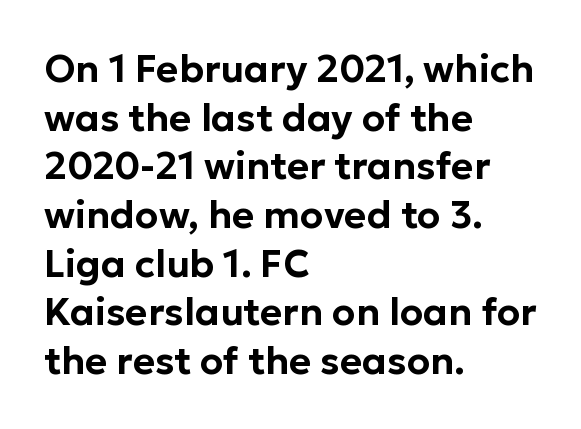
The image shows 38 px sans-serif type, upright; set left-aligned, normal line spacing (1.28x), normal letter spacing, not underlined; low stroke contrast and a medium x-height.
